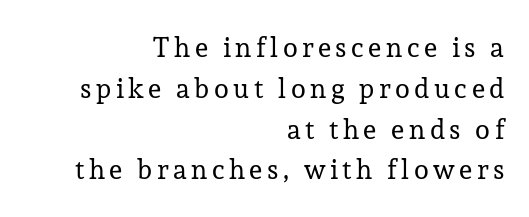
Nope, not italic — everything's standing straight. Stroke thickness stays within the range of a standard reading face or lighter. Interline gaps are of average width in this sample. Every row of glyphs terminates at an identical x-position on the right. Each row of text sits above clean, open space.
